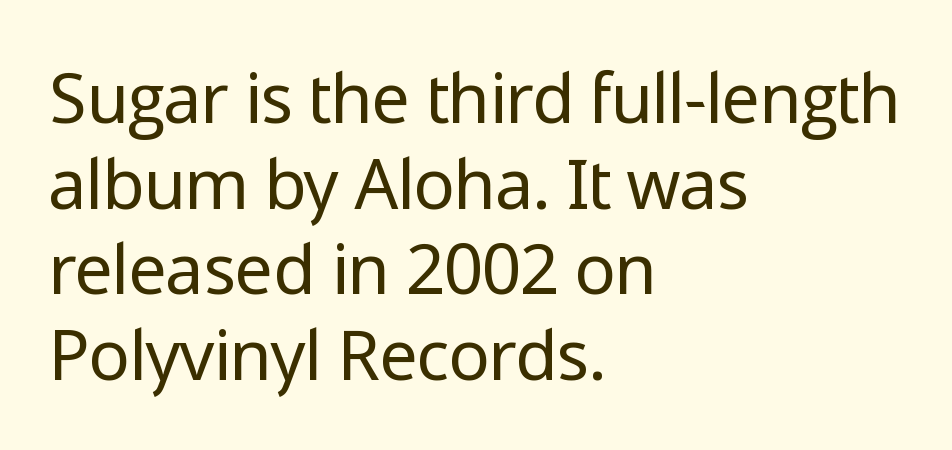
Note: no serifs on the glyphs. The space beneath each line is pristine and unruled. This rendering leaves character spacing at its baseline value. Proportional: the letters do not fall into vertical columns. A student would call this left alignment; a typographer would say flush left, rag right.
